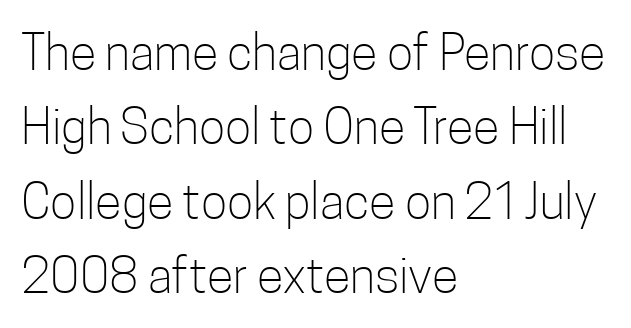
Q: Is the text bold? A: No.
Q: Is the text italic (slanted)? A: No, it is upright.
Q: Is the typeface a serif or a sans-serif typeface? A: Sans-serif.
Q: Is the text underlined? A: No.
Q: How is the paragraph aligned? A: Left-aligned.
Q: Is the spacing between letters normal or unusually wide? A: Normal.
Q: Is the spacing between lines tight, normal or loose? A: Normal.
Q: Width (condensed, normal, or wide)? A: Condensed.
Q: Stroke contrast? A: Low.
Q: x-height? A: Medium.
Q: Monospaced? A: No.
